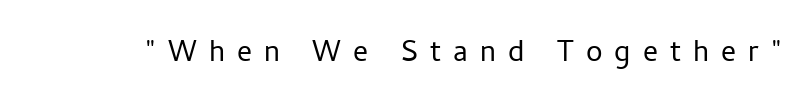
Is this a sans? Yes — the strokes have no serifs. The strokes carry an ordinary text weight at most. Display-style spreading of the glyphs; the letterfit is very open. The lettering stays uniformly vertical, giving the passage a roman look.
